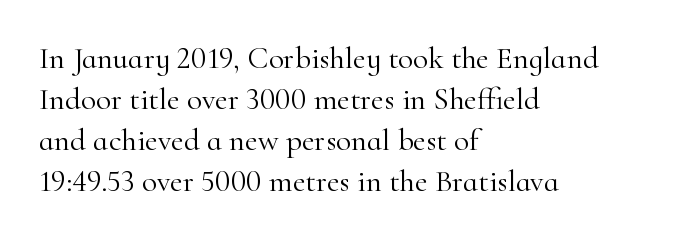
The image shows 31 px light serif type, upright; set left-aligned, normal line spacing (1.32x), normal letter spacing, not underlined; high stroke contrast and a small x-height.
